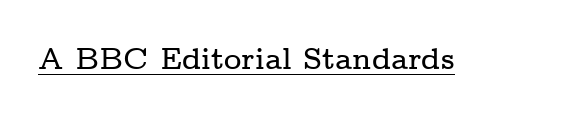
{"serif": "yes", "italic": "no", "width": "wide", "stroke_contrast": "low", "x_height": "medium", "monospaced": "no", "underline": "yes", "letter_spacing": "normal", "letter_spacing_em": 0.0, "glyph_px": 30}
